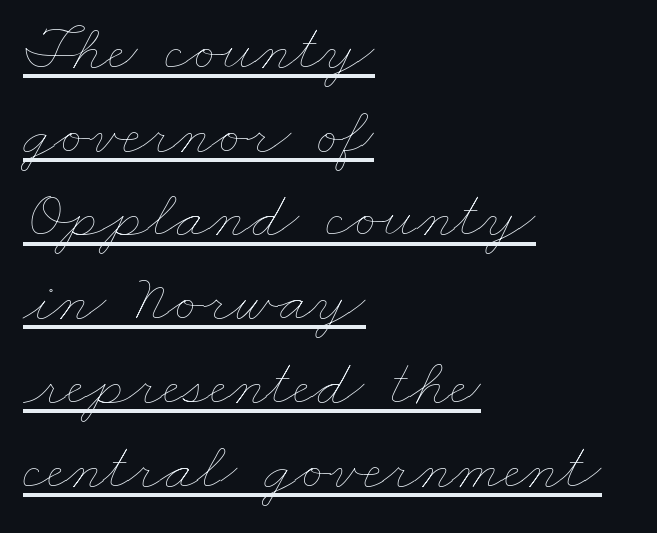
The characters are drawn with everyday or finer stroke widths. Spacing verdict: proportional, widths tailored to each character. Does the leading feel generous? No, just average. Tracking here is standard; glyphs follow each other at the usual distance. Decoration check: the copy is underlined. The text block is weighted toward the left margin, trailing off unevenly rightward.
